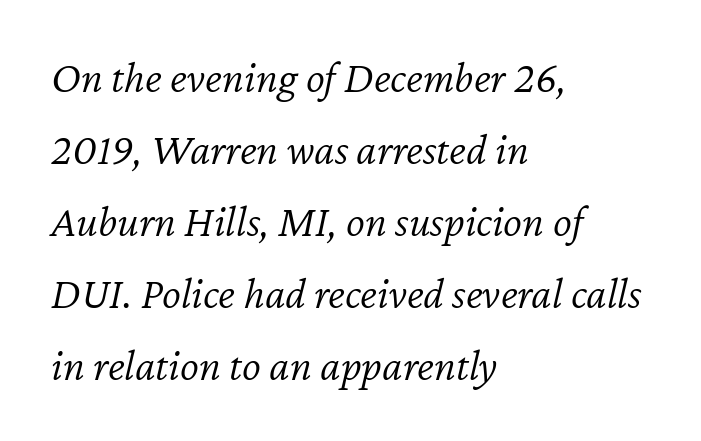
The image shows 45 px light type, italic (leaning right); set left-aligned, normal line spacing (1.6x), normal letter spacing, not underlined; low stroke contrast and a medium x-height.
